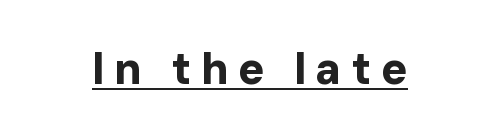
Q: Is the text bold? A: Yes.
Q: Is the text italic (slanted)? A: No, it is upright.
Q: Is the typeface a serif or a sans-serif typeface? A: Sans-serif.
Q: Is the text underlined? A: Yes.
Q: Is the spacing between letters normal or unusually wide? A: Unusually wide.
Q: Width (condensed, normal, or wide)? A: Normal.
Q: Stroke contrast? A: Low.
Q: x-height? A: Medium.
Q: Monospaced? A: No.
